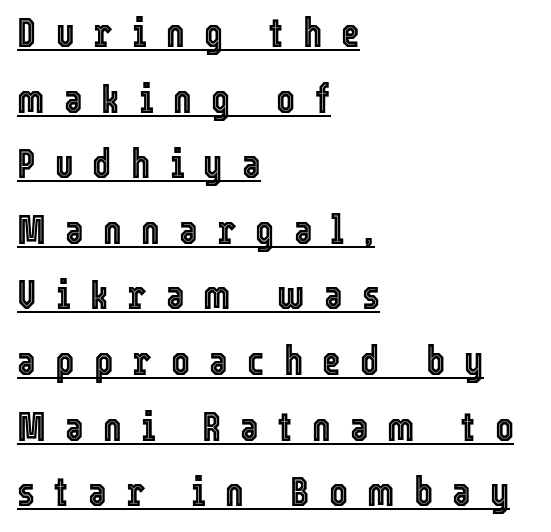
{"italic": "no", "width": "condensed", "x_height": "medium", "monospaced": "no", "underline": "yes", "align": "left", "line_spacing": "normal", "line_spacing_ratio": 1.64, "letter_spacing": "wide", "letter_spacing_em": 0.48, "glyph_px": 40}
